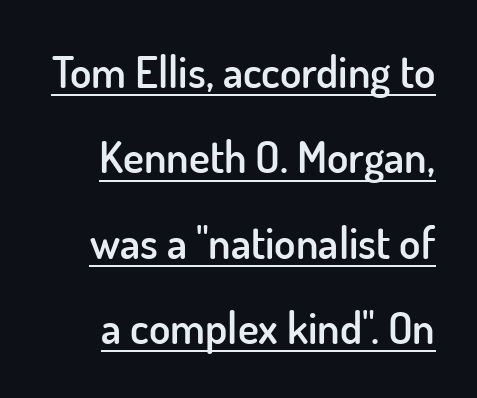
Is this a fixed-width face? No — the glyphs have proportional, varying widths. Loosely led — the rows are spread out. The characters display no serif detailing; their extremities are plain. How are the letters spaced? Ordinarily, with no added tracking. A fair bit of extra ink — the face is semibold, not bold. The font's upright variant was chosen for this text.
